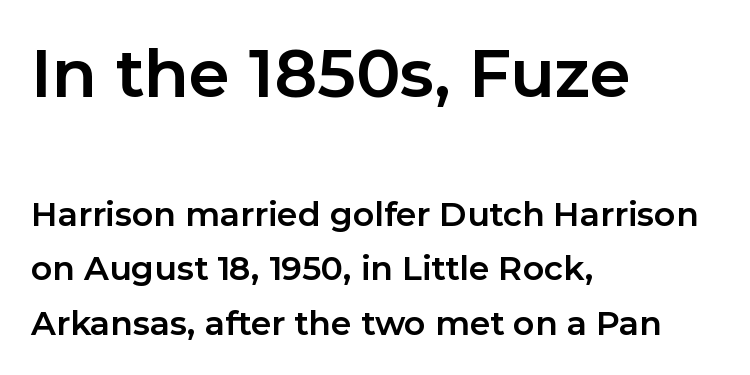
{"serif": "no", "italic": "no", "bold": "yes", "weight": "bold", "width": "normal", "stroke_contrast": "low", "x_height": "medium", "monospaced": "no", "underline": "no", "align": "left", "line_spacing": "normal", "line_spacing_ratio": 1.65, "letter_spacing": "normal", "letter_spacing_em": 0.0, "larger_block": "first", "size_ratio": 2.0, "glyph_px": 66}
